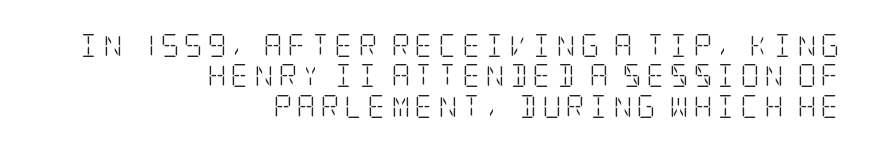
The image shows 23 px text type, upright; set right-aligned, normal line spacing (1.32x), unusually wide letter spacing (+0.21 em), not underlined.
